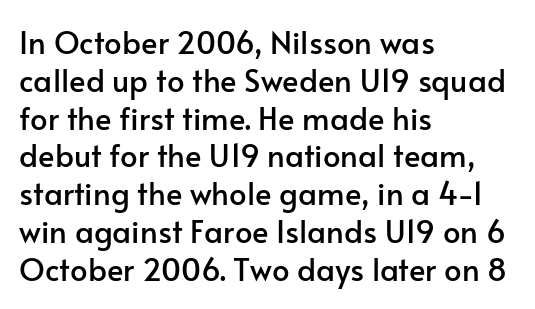
Q: Is the text italic (slanted)? A: No, it is upright.
Q: Is the typeface a serif or a sans-serif typeface? A: Sans-serif.
Q: Is the text underlined? A: No.
Q: How is the paragraph aligned? A: Left-aligned.
Q: Is the spacing between letters normal or unusually wide? A: Normal.
Q: Width (condensed, normal, or wide)? A: Normal.
Q: Stroke contrast? A: Low.
Q: x-height? A: Small.
Q: Monospaced? A: No.
